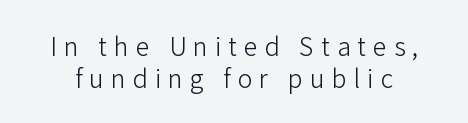
Q: Is the text bold? A: No.
Q: Is the text italic (slanted)? A: No, it is upright.
Q: Is the text underlined? A: No.
Q: Is the spacing between letters normal or unusually wide? A: Unusually wide.
Q: Is the spacing between lines tight, normal or loose? A: Normal.
